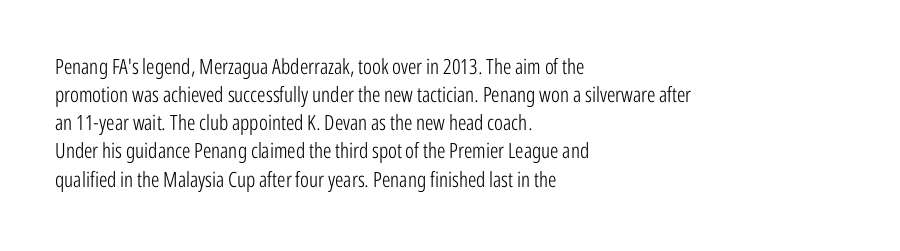
Q: Is the text bold? A: No.
Q: Is the text italic (slanted)? A: No, it is upright.
Q: Is the text underlined? A: No.
Q: How is the paragraph aligned? A: Left-aligned.
Q: Is the spacing between letters normal or unusually wide? A: Normal.
Q: Is the spacing between lines tight, normal or loose? A: Normal.
